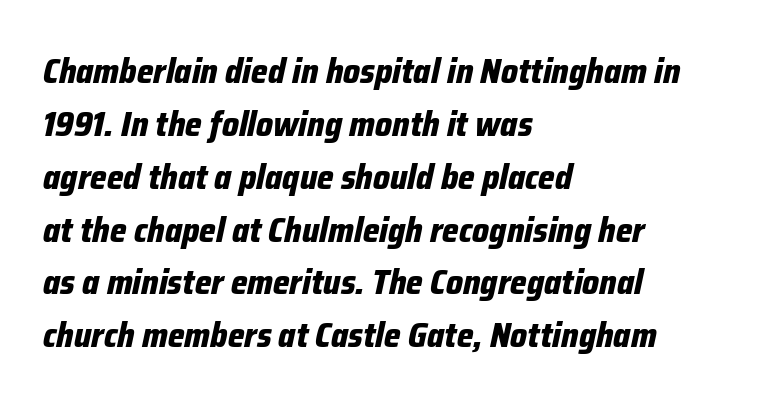
{"italic": "yes", "lean": "right", "slant_degrees": 12, "bold": "yes", "weight": "bold", "width": "condensed", "stroke_contrast": "low", "x_height": "medium", "monospaced": "no", "underline": "no", "align": "left", "line_spacing": "normal", "line_spacing_ratio": 1.51, "letter_spacing": "normal", "letter_spacing_em": 0.0, "glyph_px": 35}
